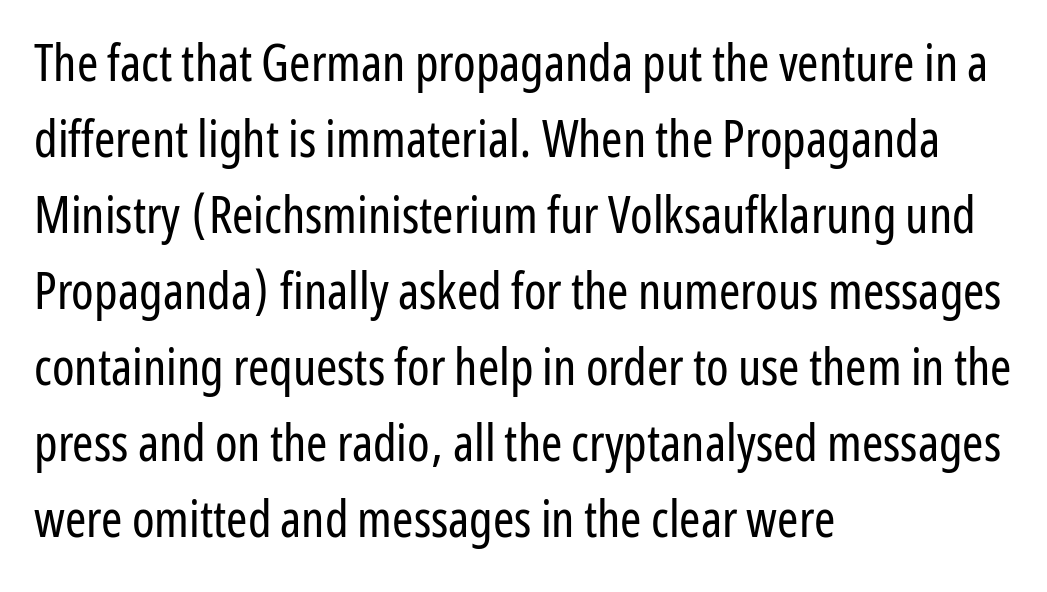
Q: Is the text bold? A: No.
Q: Is the text italic (slanted)? A: No, it is upright.
Q: Is the typeface a serif or a sans-serif typeface? A: Sans-serif.
Q: Is the text underlined? A: No.
Q: How is the paragraph aligned? A: Left-aligned.
Q: Is the spacing between letters normal or unusually wide? A: Normal.
Q: Is the spacing between lines tight, normal or loose? A: Normal.
Q: Width (condensed, normal, or wide)? A: Condensed.
Q: Stroke contrast? A: Low.
Q: x-height? A: Medium.
Q: Monospaced? A: No.
